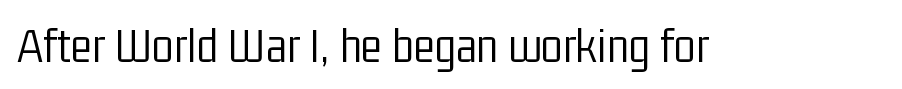
The font sits on the lighter half of the weight spectrum, regular included. Proportional: the letters do not fall into vertical columns. The axis of the letterforms is exactly vertical. Is this a sans? Yes — the strokes have no serifs. The type is set solid horizontally, with unmodified tracking. A bare baseline throughout the passage.
